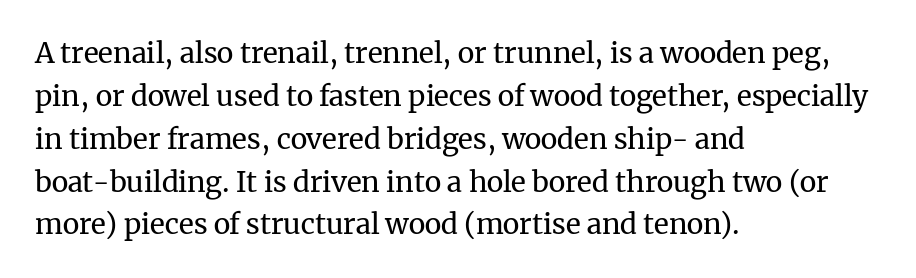
Nothing unusual about the tracking: characters are spaced as the font intends. Anything drawn beneath the words? Only blank space. Students, observe: this is what conventionally led text looks like. Typeset ragged right — the left edge is the straight one.
